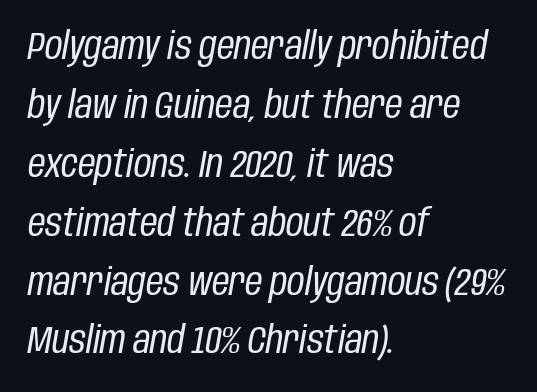
{"italic": "yes", "lean": "right", "slant_degrees": 10, "bold": "no", "weight": "regular", "width": "condensed", "stroke_contrast": "low", "x_height": "large", "monospaced": "no", "underline": "no", "align": "left", "line_spacing": "normal", "line_spacing_ratio": 1.55, "letter_spacing": "normal", "letter_spacing_em": 0.0, "glyph_px": 38}
